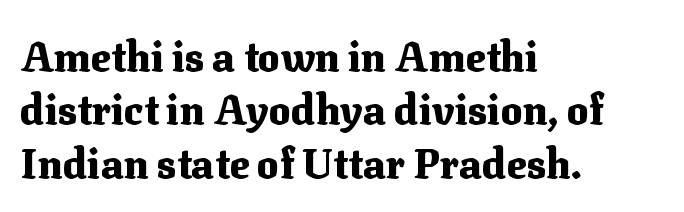
The image shows 41 px heavy serif type, upright; set left-aligned, normal line spacing (1.3x), normal letter spacing, not underlined; medium stroke contrast and a medium x-height.
